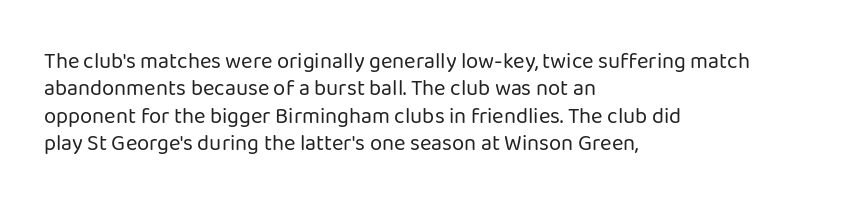
Counters stay open thanks to moderate or lighter strokes. All the whitespace from short lines collects on the right. Normally led — the rows are evenly, conventionally spaced. The glyphs are unaccompanied by any horizontal stroke below them.
